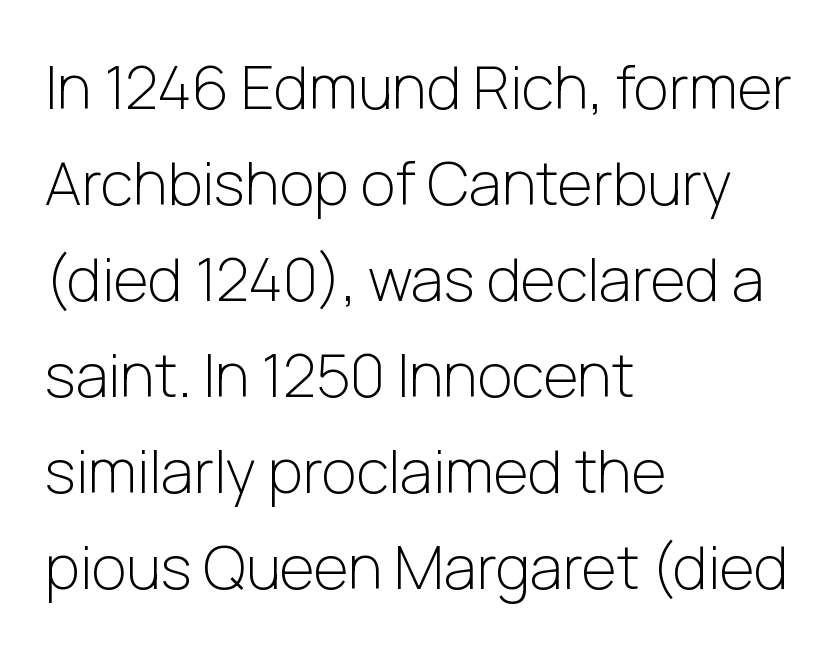
The letters advance in unequal steps, a hallmark of proportional type. Which margin do the lines hug? The left one — the right edge is uneven. How would I describe the line gaps? Plain and ordinary. Font category for this specimen: sans-serif. The passage shown has conventional tracking throughout.
